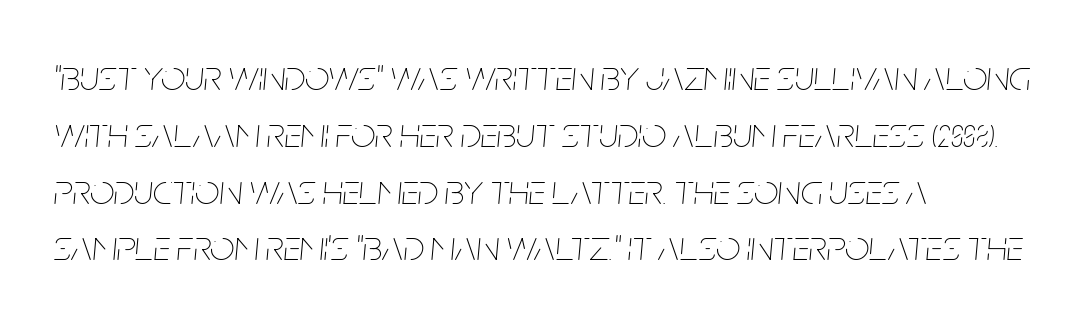
The image shows 43 px thin, condensed type, italic (leaning right); set left-aligned, normal line spacing (1.32x), normal letter spacing, not underlined; low stroke contrast and a large x-height.
